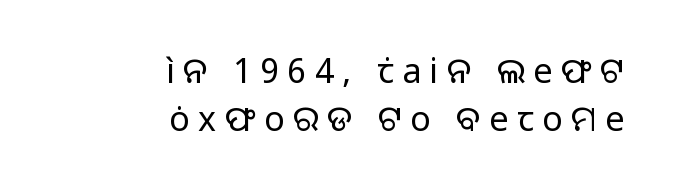
{"serif": "no", "italic": "no", "bold": "no", "weight": "regular", "width": "normal", "stroke_contrast": "low", "x_height": "medium", "monospaced": "no", "underline": "no", "align": "right", "line_spacing": "normal", "line_spacing_ratio": 1.41, "letter_spacing": "wide", "letter_spacing_em": 0.25, "glyph_px": 34}
